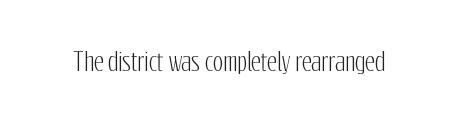
The image shows 24 px text type, upright; set normal letter spacing, not underlined.
